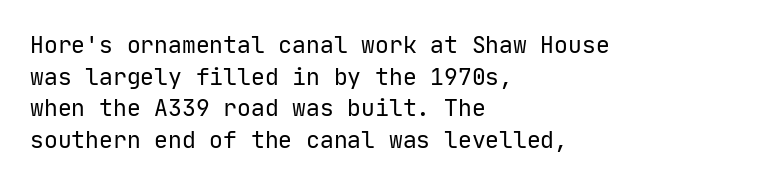
A roman cut, with each character standing at attention. Line spacing here is normal. The text block is weighted toward the left margin, trailing off unevenly rightward. Lines of text with bare space underneath. Nothing unusual about the tracking: characters are spaced as the font intends. A quiet, ordinary-to-light weight characterises the typeface.
